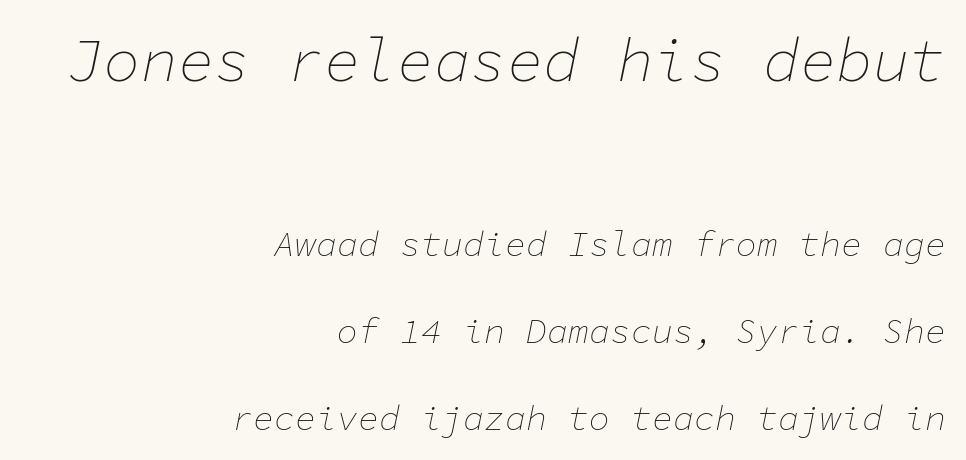
Reading down the column, the eye jumps a long way to each next line. Stem width sits at or under what a default text font uses. There's an unmistakable incline to the writing here. A bare baseline throughout the passage. Compare the two chunks: the upper has the greater cap height.
